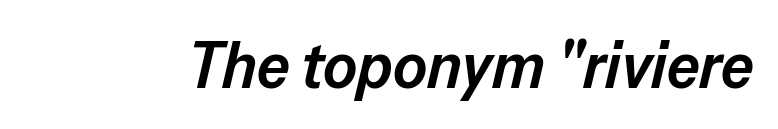
The image shows 65 px semibold type, italic (leaning right); set normal letter spacing, not underlined; low stroke contrast and a medium x-height.
